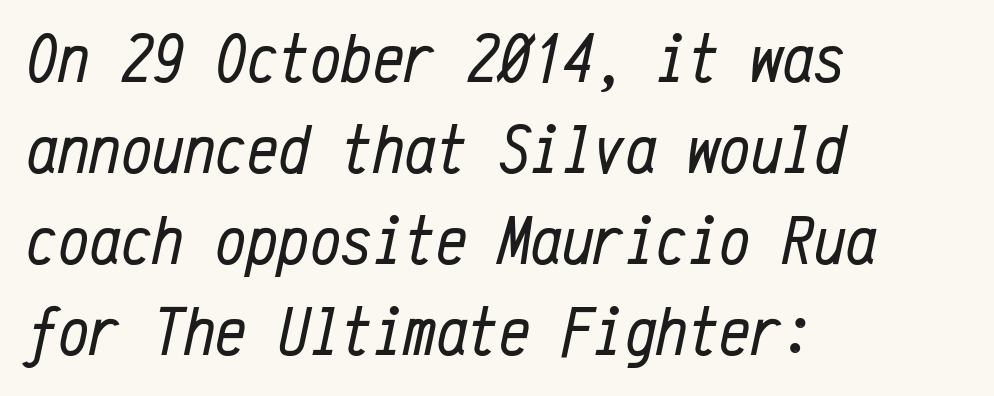
The image shows 70 px regular-weight, condensed type, italic (leaning right), monospaced; set left-aligned, normal line spacing (1.3x), normal letter spacing, not underlined; low stroke contrast and a medium x-height.
